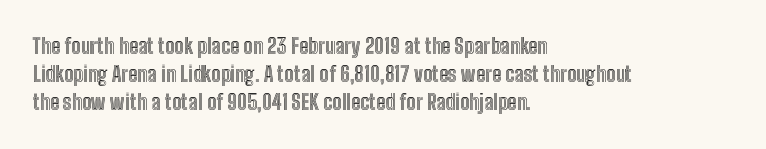
Teacher's note: observe the even left margin — that is flush-left alignment. No italicization has been applied; the sample stays upright. Clear beneath every line of the passage. Honestly, the letter spacing is just normal — you wouldn't notice it. A typesetter would call this leading conventional body-copy spacing.
